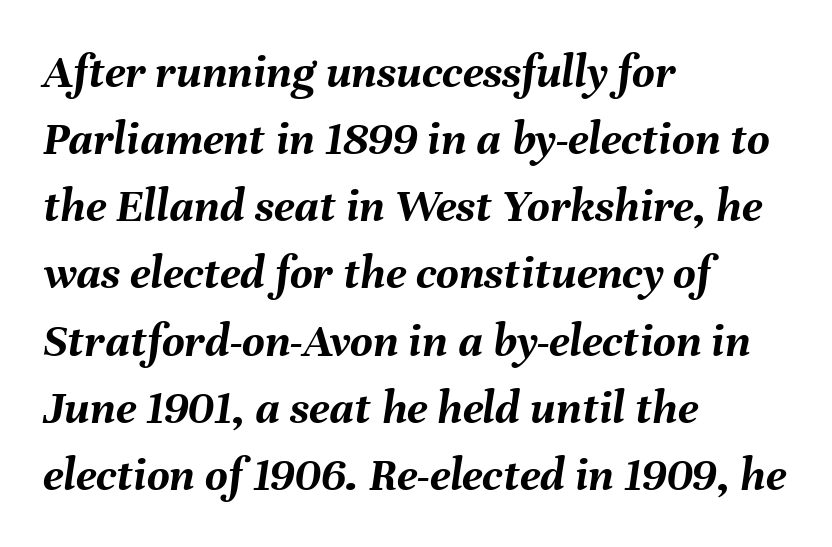
{"italic": "yes", "lean": "right", "slant_degrees": 8, "bold": "yes", "weight": "semibold", "width": "normal", "stroke_contrast": "medium", "x_height": "medium", "monospaced": "no", "underline": "no", "align": "left", "line_spacing": "normal", "line_spacing_ratio": 1.37, "letter_spacing": "normal", "letter_spacing_em": 0.0, "glyph_px": 49}
